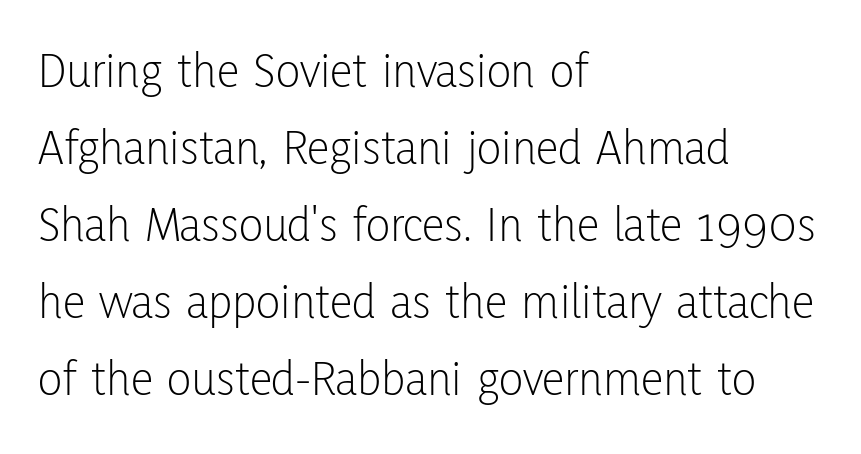
Visually the block forms a straight wall on the left and a jagged coastline on the right. Interline gaps are of average width in this sample. Nope, no serifs anywhere on these letters. The tracking reads as untouched default to a designer's eye.
